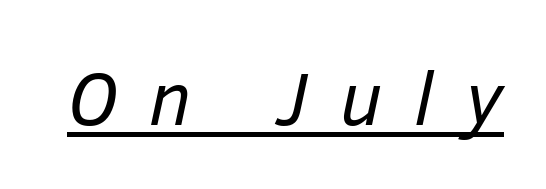
The image shows 76 px regular-weight type, italic (leaning right); set unusually wide letter spacing (+0.42 em), underlined; low stroke contrast and a medium x-height.
